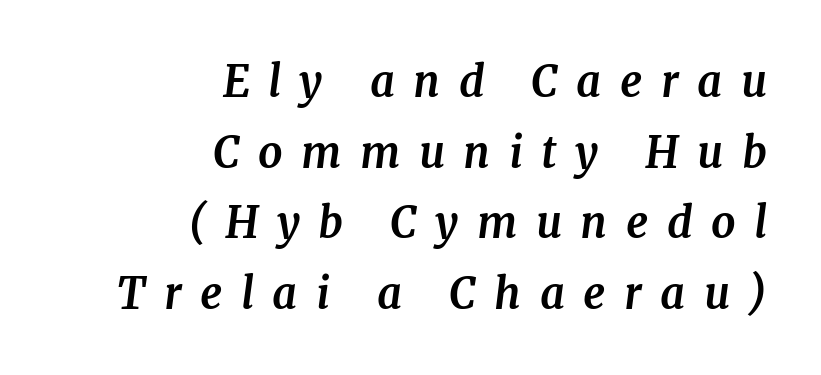
The image shows 43 px bold serif type, italic (leaning right); set right-aligned, normal line spacing (1.64x), unusually wide letter spacing (+0.43 em), not underlined; medium stroke contrast and a medium x-height.
